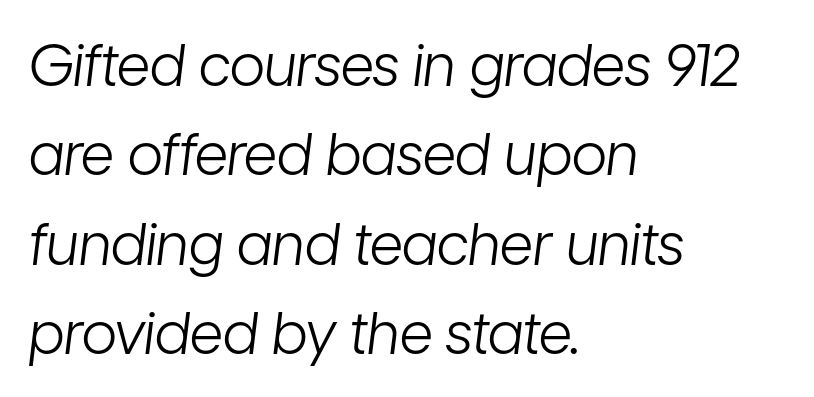
The image shows 58 px light, condensed type, italic (leaning right); set left-aligned, normal line spacing (1.54x), normal letter spacing, not underlined; low stroke contrast and a medium x-height.
